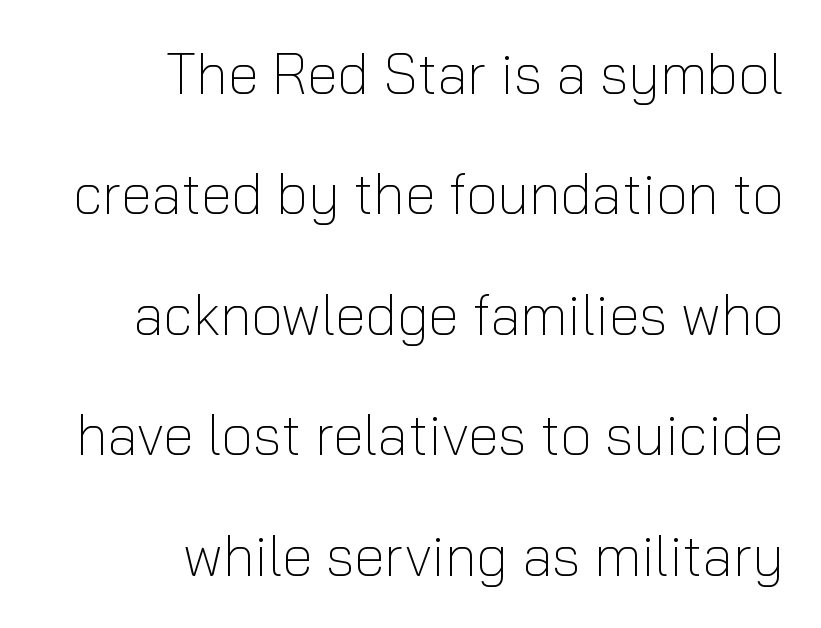
Q: Is the text bold? A: No.
Q: Is the text italic (slanted)? A: No, it is upright.
Q: Is the typeface a serif or a sans-serif typeface? A: Sans-serif.
Q: Is the text underlined? A: No.
Q: How is the paragraph aligned? A: Right-aligned.
Q: Is the spacing between letters normal or unusually wide? A: Normal.
Q: Is the spacing between lines tight, normal or loose? A: Loose.
Q: Width (condensed, normal, or wide)? A: Normal.
Q: Stroke contrast? A: Low.
Q: x-height? A: Medium.
Q: Monospaced? A: No.
